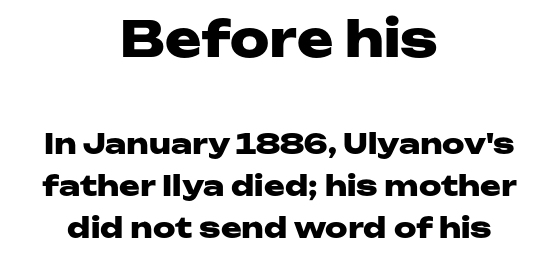
Q: Is the text bold? A: Yes.
Q: Is the text italic (slanted)? A: No, it is upright.
Q: Is the typeface a serif or a sans-serif typeface? A: Sans-serif.
Q: Is the text underlined? A: No.
Q: How is the paragraph aligned? A: Centered.
Q: Is the spacing between letters normal or unusually wide? A: Normal.
Q: Is the spacing between lines tight, normal or loose? A: Normal.
Q: Which block of text is set in a larger size, the first (top) or the second (bottom)? A: The first (top) one.
Q: Width (condensed, normal, or wide)? A: Wide.
Q: Stroke contrast? A: Low.
Q: x-height? A: Medium.
Q: Monospaced? A: No.
